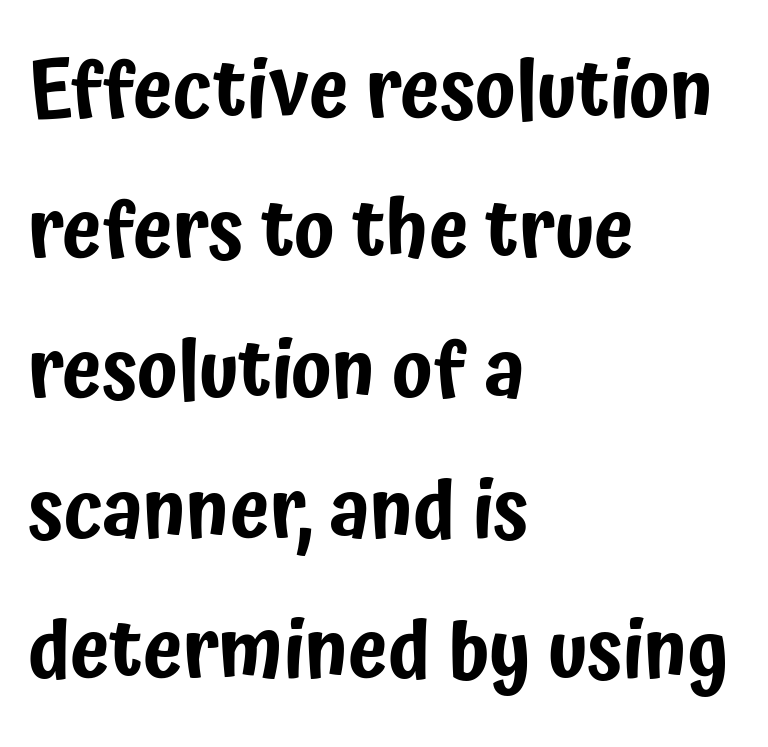
Q: Is the text italic (slanted)? A: No, it is upright.
Q: Is the typeface a serif or a sans-serif typeface? A: Sans-serif.
Q: Is the text underlined? A: No.
Q: How is the paragraph aligned? A: Left-aligned.
Q: Is the spacing between letters normal or unusually wide? A: Normal.
Q: Width (condensed, normal, or wide)? A: Condensed.
Q: Stroke contrast? A: Low.
Q: x-height? A: Medium.
Q: Monospaced? A: No.
